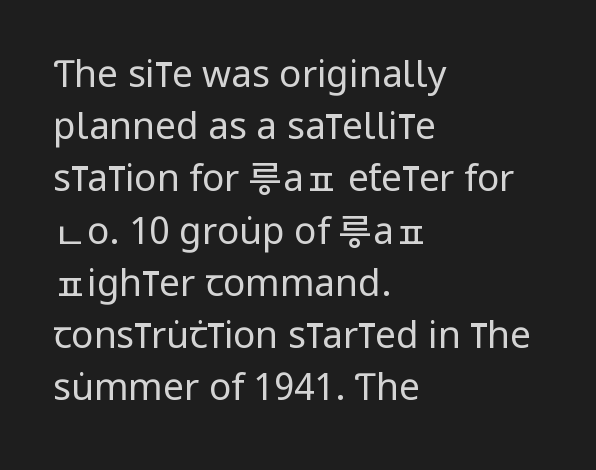
Compared with typical paragraphs, the rows here are spaced about the same. Spacing verdict: proportional, widths tailored to each character. Typographically, this falls in the sans-serif category. Left-aligned paragraph, ragged on the right. Glyph-to-glyph distance matches everyday printed text. The typeface has the unassuming heft of standard copy or less.
